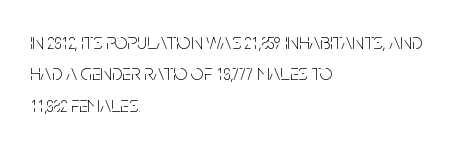
Q: Is the text bold? A: No.
Q: Is the text italic (slanted)? A: No, it is upright.
Q: Is the text underlined? A: No.
Q: How is the paragraph aligned? A: Left-aligned.
Q: Is the spacing between letters normal or unusually wide? A: Normal.
Q: Is the spacing between lines tight, normal or loose? A: Normal.
